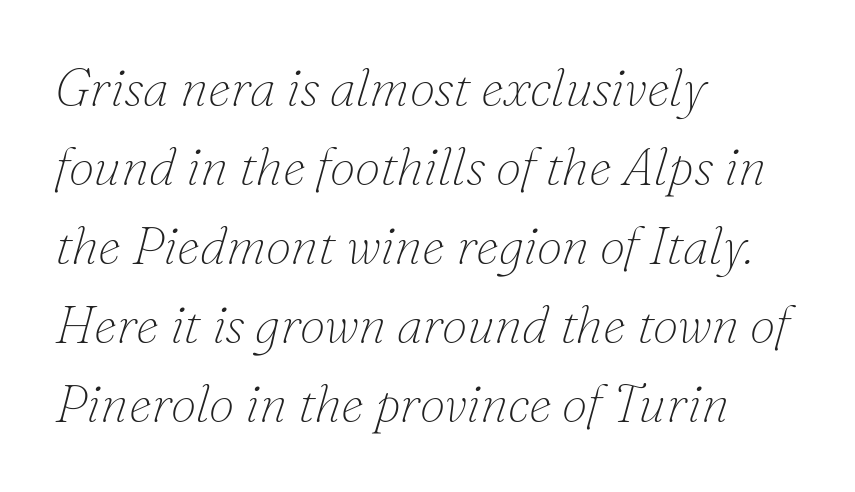
{"serif": "yes", "italic": "yes", "lean": "right", "slant_degrees": 16, "bold": "no", "weight": "thin", "width": "normal", "stroke_contrast": "low", "x_height": "small", "monospaced": "no", "underline": "no", "align": "left", "line_spacing": "normal", "line_spacing_ratio": 1.52, "letter_spacing": "normal", "letter_spacing_em": 0.0, "glyph_px": 52}
